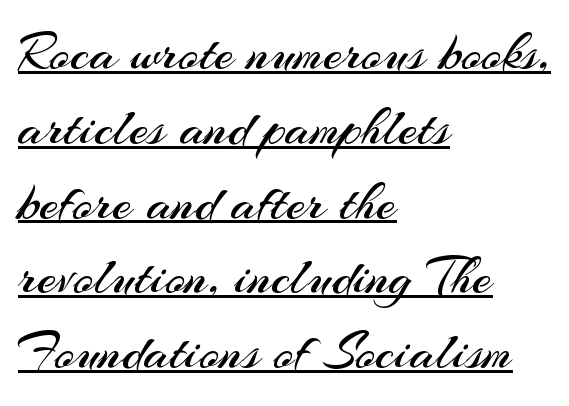
The image shows 55 px regular-weight sans-serif type; set left-aligned, normal line spacing (1.36x), normal letter spacing, underlined; medium stroke contrast and a small x-height.
